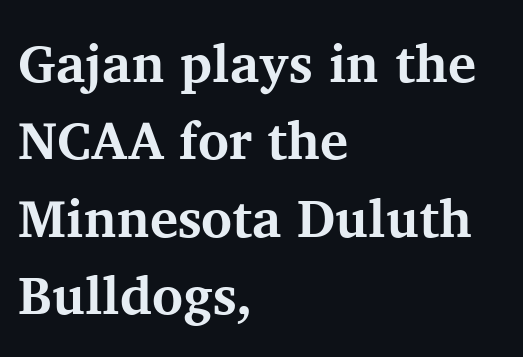
{"serif": "yes", "italic": "no", "bold": "yes", "weight": "bold", "width": "normal", "stroke_contrast": "medium", "x_height": "medium", "monospaced": "no", "underline": "no", "align": "left", "line_spacing": "normal", "line_spacing_ratio": 1.46, "letter_spacing": "normal", "letter_spacing_em": 0.0, "glyph_px": 53}
